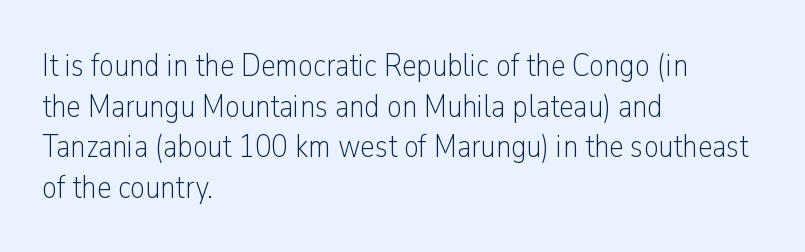
Unmarked baselines from the first word to the last. Every row of glyphs begins at an identical x-position on the left. Honestly, the letter spacing is just normal — you wouldn't notice it. Weight: in the light-to-regular range. Every stem runs plumb, perpendicular to the baseline.
